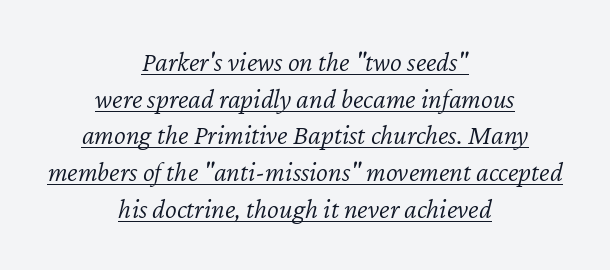
Q: Is the text bold? A: No.
Q: Is the text italic (slanted)? A: Yes, it leans right by about 12 degrees.
Q: Is the text underlined? A: Yes.
Q: How is the paragraph aligned? A: Centered.
Q: Is the spacing between letters normal or unusually wide? A: Normal.
Q: Is the spacing between lines tight, normal or loose? A: Normal.
Q: Width (condensed, normal, or wide)? A: Normal.
Q: Stroke contrast? A: Low.
Q: x-height? A: Medium.
Q: Monospaced? A: No.
